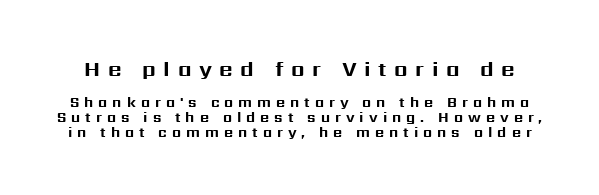
Designer's note — italics off, roman on. Loose tracking; the words dissolve into strings of separated letters. These lines huddle together more closely than default settings would place them. The face used here appears at its bigger size in the upper chunk. Weight: bold. Quick note: underline off.
